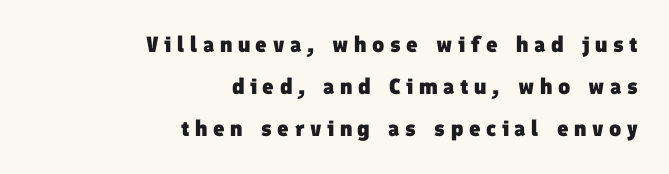
The image shows 22 px bold type; set right-aligned, loose line spacing (1.91x), unusually wide letter spacing (+0.25 em), not underlined.
